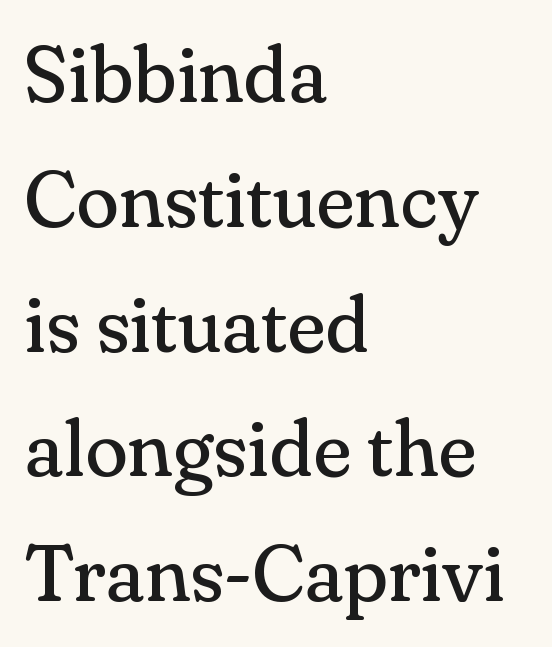
The baseline area is clear. Counters stay open thanks to moderate or lighter strokes. Casual observation: everything's shoved over to the left. I'd call this a serif setting — the letters wear small feet. Tracking here is standard; glyphs follow each other at the usual distance.
